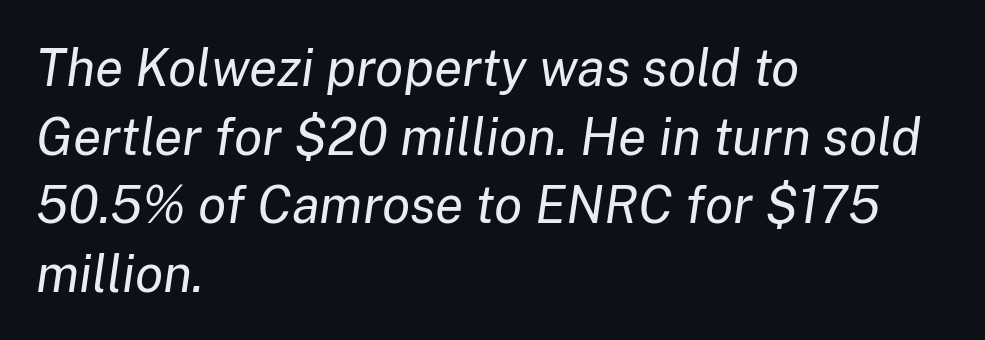
Q: Is the text bold? A: No.
Q: Is the text italic (slanted)? A: Yes, it leans right by about 8 degrees.
Q: Is the text underlined? A: No.
Q: How is the paragraph aligned? A: Left-aligned.
Q: Is the spacing between letters normal or unusually wide? A: Normal.
Q: Is the spacing between lines tight, normal or loose? A: Normal.
Q: Width (condensed, normal, or wide)? A: Normal.
Q: Stroke contrast? A: Low.
Q: x-height? A: Medium.
Q: Monospaced? A: No.
